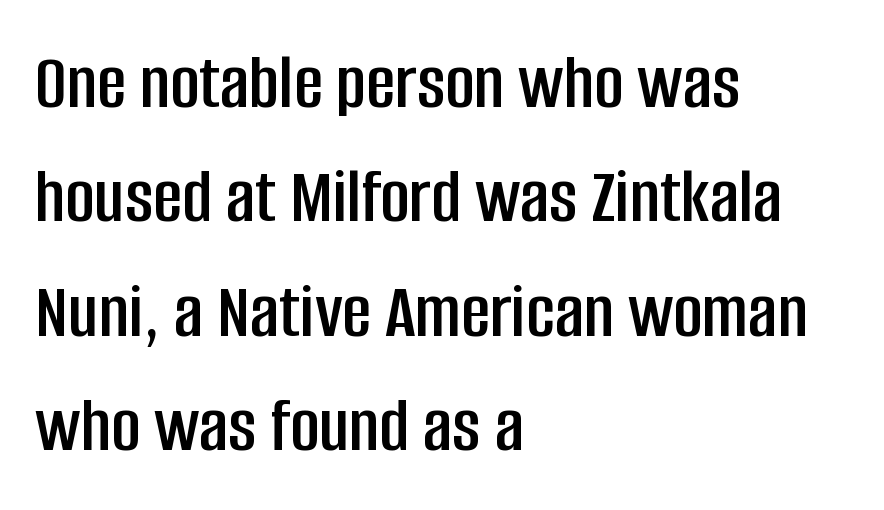
Q: Is the text italic (slanted)? A: No, it is upright.
Q: Is the typeface a serif or a sans-serif typeface? A: Sans-serif.
Q: Is the text underlined? A: No.
Q: How is the paragraph aligned? A: Left-aligned.
Q: Is the spacing between letters normal or unusually wide? A: Normal.
Q: Is the spacing between lines tight, normal or loose? A: Normal.
Q: Width (condensed, normal, or wide)? A: Condensed.
Q: Stroke contrast? A: Low.
Q: x-height? A: Large.
Q: Monospaced? A: No.
